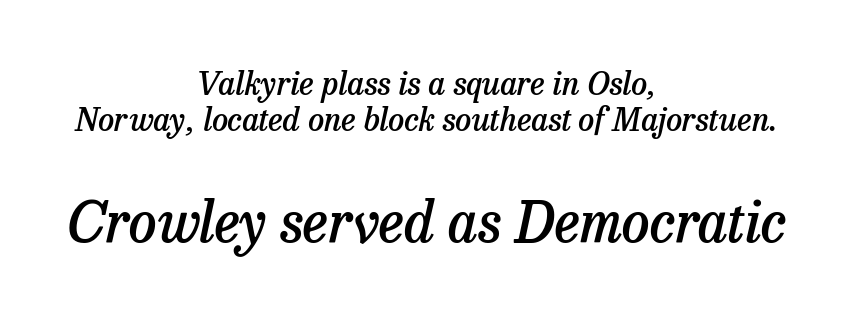
Style check: oblique. Serifs: yes, visible at the terminals of the letterforms. Layout note: lines centered. Type size steps up from the first block to the second. Does the leading feel generous? Not at all — it's pinched.
